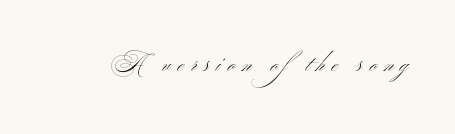
{"bold": "no", "underline": "no", "letter_spacing": "wide", "letter_spacing_em": 0.33, "glyph_px": 22}
